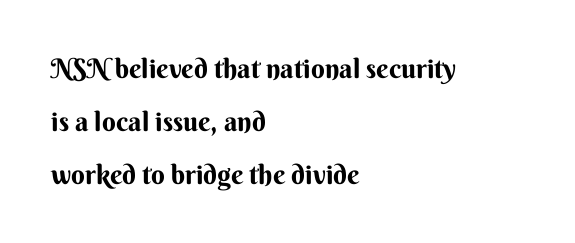
The face used here has the dense, thick strokes of a bold. The line texture is even and compact thanks to regular tracking. Does the lettering tilt? It doesn't — this is upright. The lines are quadded left. Descenders are the only things crossing below the line. Does the leading feel generous? Absolutely, it's lavish.
